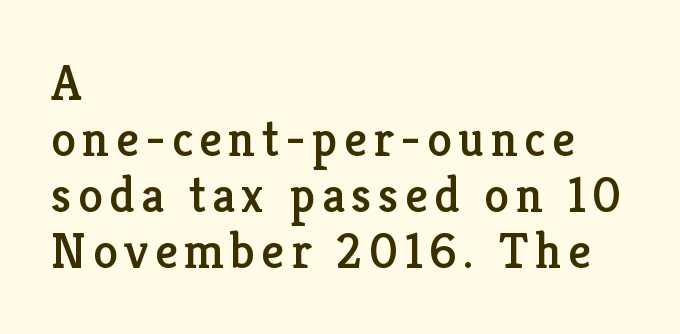
Quick note: underline off. Does the copy run flush right? No — it runs flush left. The face used here is proportionally spaced, like ordinary book or web type. Successive baselines arrive quickly, one right under another.
